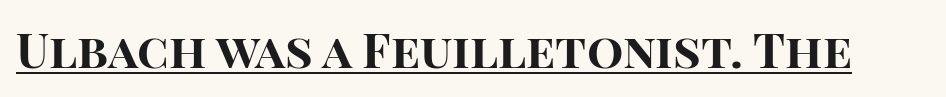
{"serif": "no", "italic": "no", "bold": "yes", "weight": "bold", "width": "normal", "stroke_contrast": "high", "x_height": "large", "monospaced": "no", "underline": "yes", "letter_spacing": "normal", "letter_spacing_em": 0.0, "glyph_px": 48}
